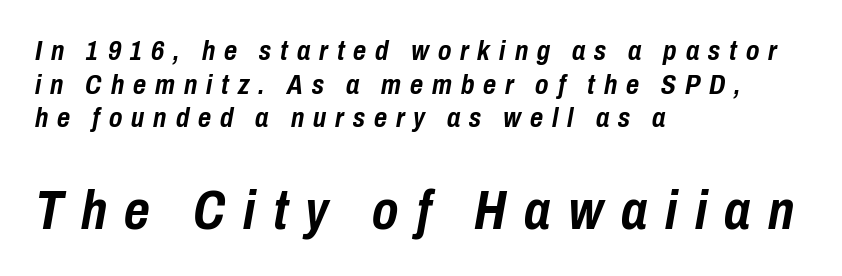
Q: Is the text bold? A: Yes.
Q: Is the text italic (slanted)? A: Yes, it leans right by about 10 degrees.
Q: Is the text underlined? A: No.
Q: How is the paragraph aligned? A: Left-aligned.
Q: Is the spacing between letters normal or unusually wide? A: Unusually wide.
Q: Which block of text is set in a larger size, the first (top) or the second (bottom)? A: The second (bottom) one.
Q: Width (condensed, normal, or wide)? A: Condensed.
Q: Stroke contrast? A: Low.
Q: x-height? A: Medium.
Q: Monospaced? A: No.
